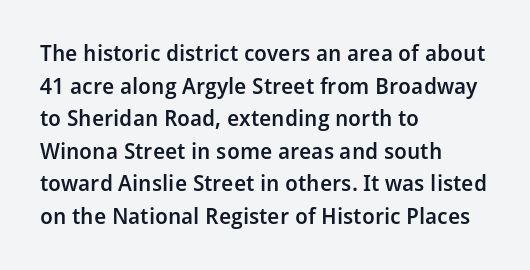
Q: Is the text bold? A: Semi-bold.
Q: Is the text italic (slanted)? A: No, it is upright.
Q: Is the text underlined? A: No.
Q: How is the paragraph aligned? A: Left-aligned.
Q: Is the spacing between letters normal or unusually wide? A: Normal.
Q: Is the spacing between lines tight, normal or loose? A: Normal.
